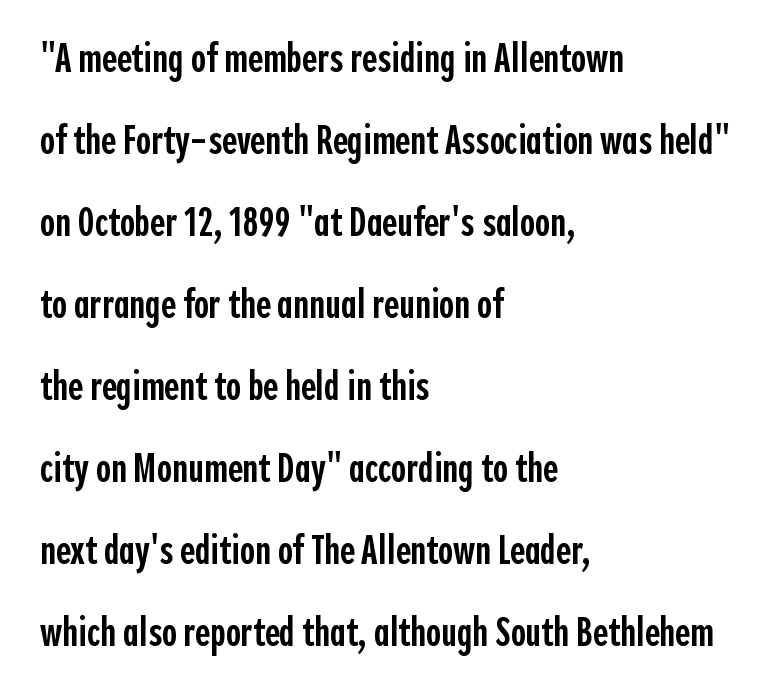
The image shows 41 px semibold, condensed sans-serif type, upright; set left-aligned, loose line spacing (2.0x), normal letter spacing, not underlined; a medium x-height.
